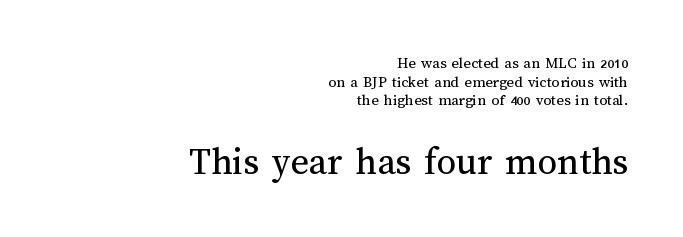
Decoration check: the copy has no underline. The letterforms sit at book weight or below. No extra tracking has been applied to these lines. The type sits square on the baseline with zero lean.
